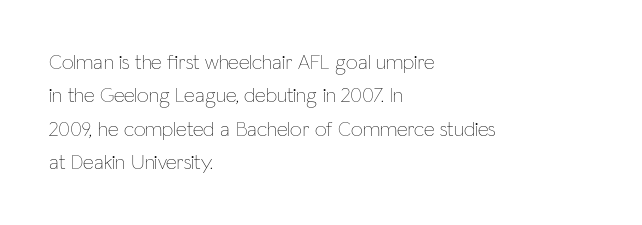
How would I describe the line gaps? Plain and ordinary. Weight: in the light-to-regular range. The type is set solid horizontally, with unmodified tracking. The lines are quadded left.
